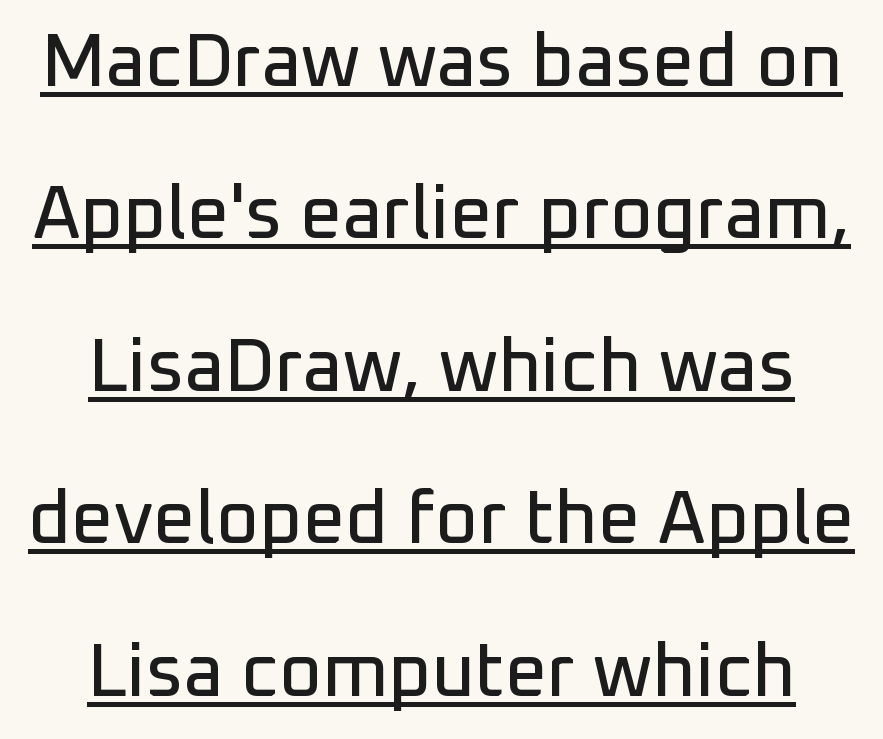
Q: Is the text italic (slanted)? A: No, it is upright.
Q: Is the typeface a serif or a sans-serif typeface? A: Sans-serif.
Q: Is the text underlined? A: Yes.
Q: Is the spacing between letters normal or unusually wide? A: Normal.
Q: Is the spacing between lines tight, normal or loose? A: Loose.
Q: Width (condensed, normal, or wide)? A: Normal.
Q: Stroke contrast? A: Low.
Q: x-height? A: Medium.
Q: Monospaced? A: No.
